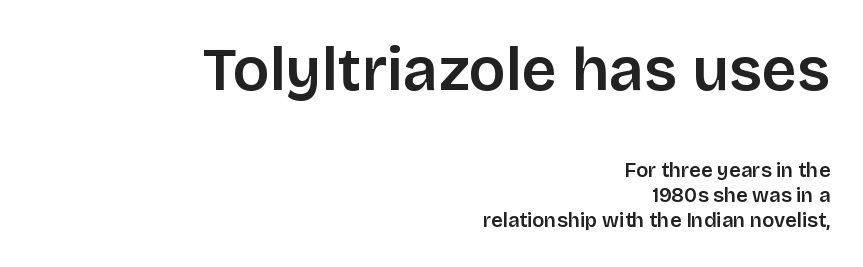
The image shows 61 px semibold sans-serif type, upright; set right-aligned, normal line spacing (1.25x), normal letter spacing, not underlined; the first (top) block is 3.05x larger; low stroke contrast and a large x-height.
